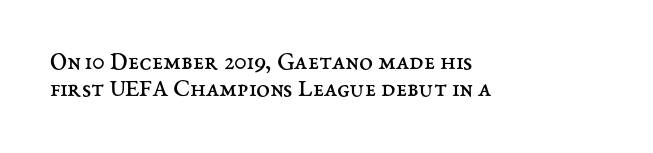
No chunkiness to these letters — they're not bold. This sample trades vertical openness for compactness between lines. Anything drawn beneath the words? Only blank space. The gaps between neighbouring characters are ordinary and unremarkable.
